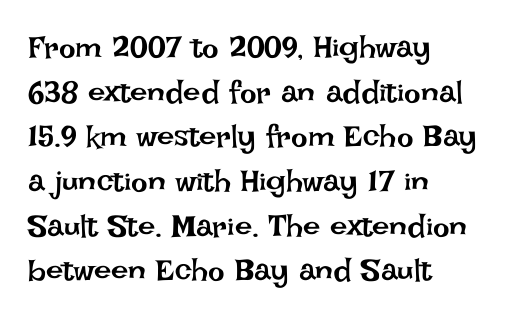
Q: Is the text bold? A: No.
Q: Is the text italic (slanted)? A: No, it is upright.
Q: Is the text underlined? A: No.
Q: How is the paragraph aligned? A: Left-aligned.
Q: Is the spacing between letters normal or unusually wide? A: Normal.
Q: Is the spacing between lines tight, normal or loose? A: Normal.
Q: Width (condensed, normal, or wide)? A: Normal.
Q: Stroke contrast? A: Low.
Q: x-height? A: Large.
Q: Monospaced? A: No.
